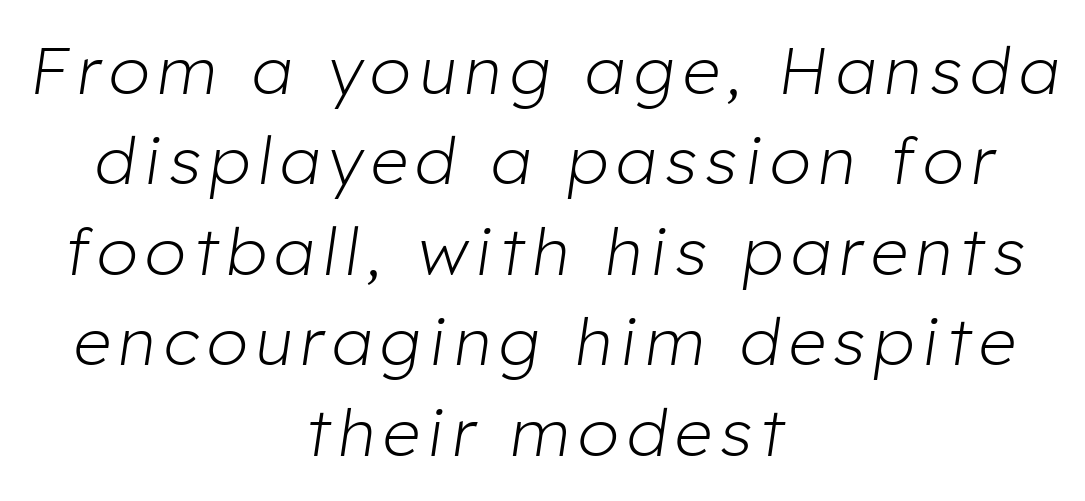
{"italic": "yes", "lean": "right", "slant_degrees": 8, "bold": "no", "weight": "light", "width": "normal", "stroke_contrast": "low", "x_height": "medium", "monospaced": "no", "underline": "no", "align": "center", "line_spacing": "normal", "line_spacing_ratio": 1.37, "glyph_px": 66}
